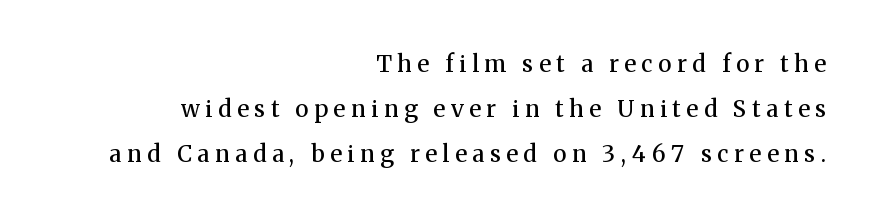
Q: Is the text bold? A: Semi-bold.
Q: Is the text italic (slanted)? A: No, it is upright.
Q: Is the text underlined? A: No.
Q: How is the paragraph aligned? A: Right-aligned.
Q: Is the spacing between letters normal or unusually wide? A: Unusually wide.
Q: Is the spacing between lines tight, normal or loose? A: Loose.
